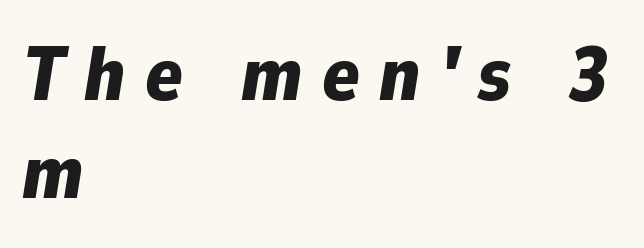
{"italic": "yes", "lean": "right", "slant_degrees": 9, "bold": "yes", "weight": "bold", "width": "normal", "stroke_contrast": "low", "x_height": "medium", "monospaced": "no", "underline": "no", "align": "left", "line_spacing": "normal", "line_spacing_ratio": 1.27, "letter_spacing": "wide", "letter_spacing_em": 0.25, "glyph_px": 77}
